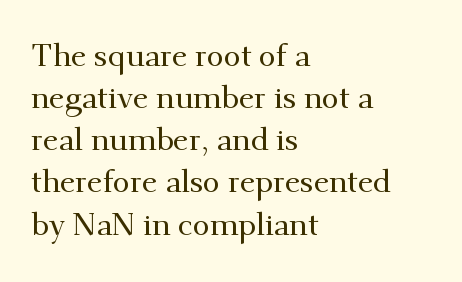
{"serif": "yes", "italic": "no", "width": "normal", "stroke_contrast": "medium", "x_height": "small", "monospaced": "no", "underline": "no", "align": "left", "line_spacing": "normal", "line_spacing_ratio": 1.36, "letter_spacing": "normal", "letter_spacing_em": 0.0, "glyph_px": 31}
